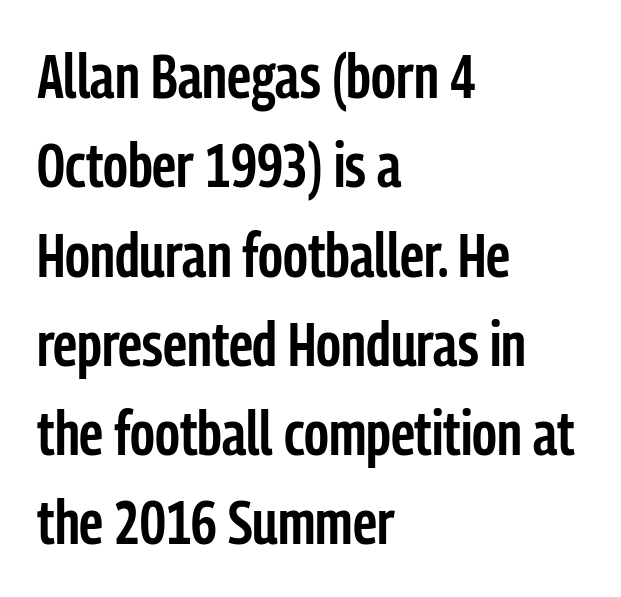
Q: Is the text bold? A: Semi-bold.
Q: Is the text italic (slanted)? A: No, it is upright.
Q: Is the typeface a serif or a sans-serif typeface? A: Sans-serif.
Q: Is the text underlined? A: No.
Q: How is the paragraph aligned? A: Left-aligned.
Q: Is the spacing between letters normal or unusually wide? A: Normal.
Q: Is the spacing between lines tight, normal or loose? A: Normal.
Q: Width (condensed, normal, or wide)? A: Condensed.
Q: Stroke contrast? A: Low.
Q: x-height? A: Medium.
Q: Monospaced? A: No.
